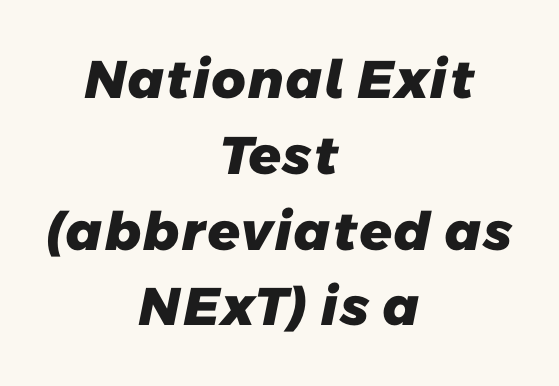
Q: Is the text bold? A: Yes.
Q: Is the typeface a serif or a sans-serif typeface? A: Sans-serif.
Q: Is the text underlined? A: No.
Q: How is the paragraph aligned? A: Centered.
Q: Is the spacing between letters normal or unusually wide? A: Normal.
Q: Is the spacing between lines tight, normal or loose? A: Normal.
Q: Width (condensed, normal, or wide)? A: Normal.
Q: Stroke contrast? A: Low.
Q: x-height? A: Medium.
Q: Monospaced? A: No.
